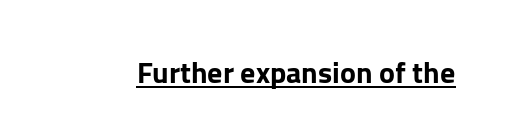
Characters remain perfectly vertical along every line. There is no visible air inserted between adjacent glyphs. Beneath each row of characters lies a ruled line. These lines are rendered in a variable-pitch font. What kind of face is this? One without serifs — a sans.
